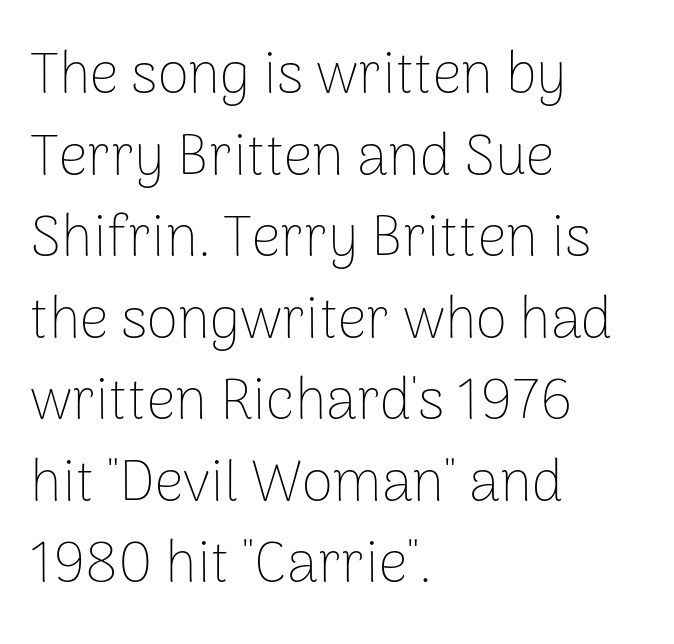
The image shows 57 px thin sans-serif type, upright; set left-aligned, normal line spacing (1.43x), normal letter spacing, not underlined; low stroke contrast and a medium x-height.
